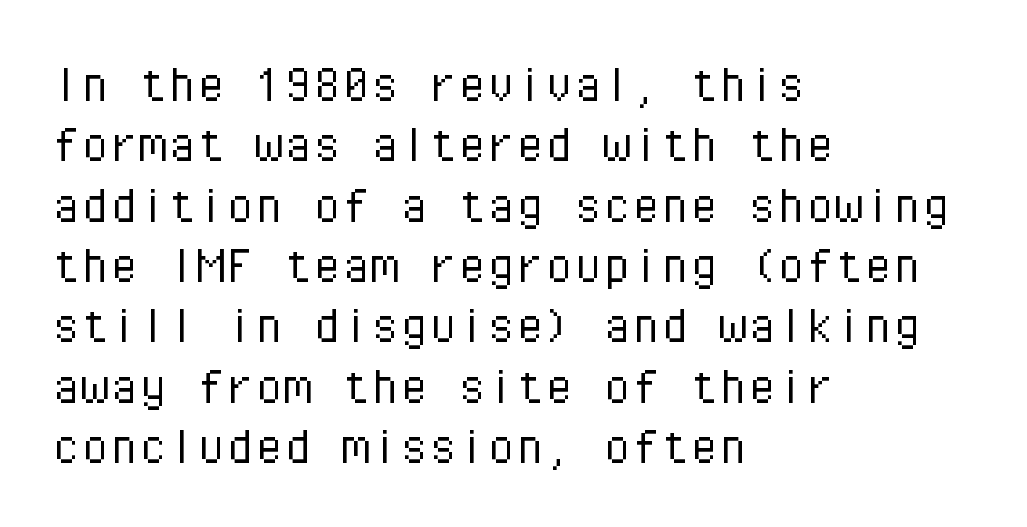
The image shows 58 px light sans-serif type, upright, monospaced; set left-aligned, tight line spacing (1.04x), normal letter spacing, not underlined; low stroke contrast and a medium x-height.
